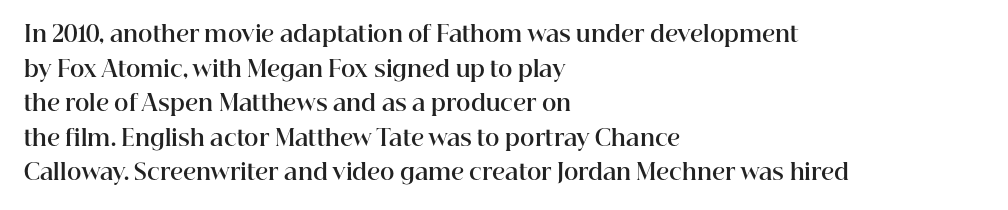
This sample uses an upright cut, with every glyph sitting square on the baseline. Whoever set this chose a conventional vertical rhythm. Students, note that the glyphs here touch the page at normal intervals. Strokes here are thick enough to call this a true bold.
